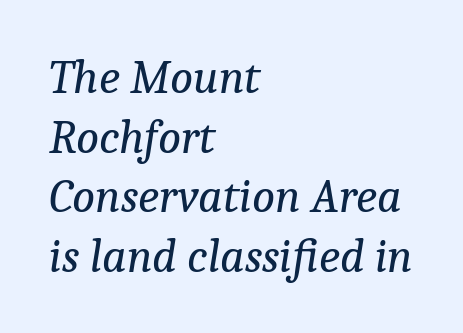
{"serif": "yes", "italic": "yes", "lean": "right", "slant_degrees": 9, "bold": "no", "weight": "regular", "width": "normal", "stroke_contrast": "low", "x_height": "medium", "monospaced": "no", "underline": "no", "align": "left", "line_spacing_ratio": 1.24, "letter_spacing": "normal", "letter_spacing_em": 0.0, "glyph_px": 48}
